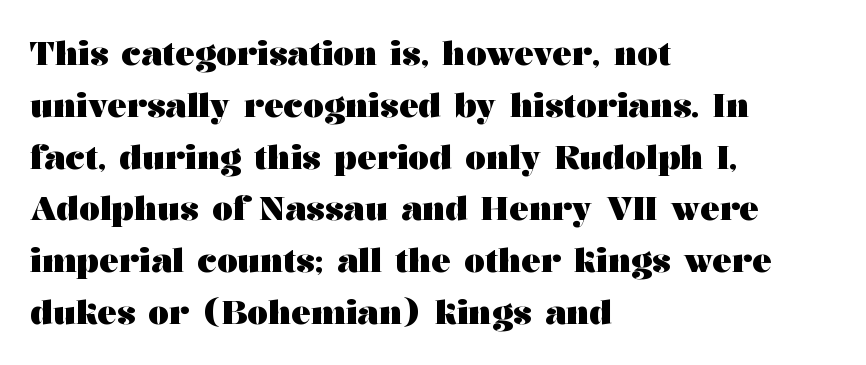
{"serif": "yes", "italic": "no", "bold": "yes", "weight": "heavy", "width": "wide", "stroke_contrast": "medium", "x_height": "medium", "monospaced": "no", "underline": "no", "align": "left", "line_spacing": "normal", "line_spacing_ratio": 1.57, "letter_spacing": "normal", "letter_spacing_em": 0.0, "glyph_px": 33}
